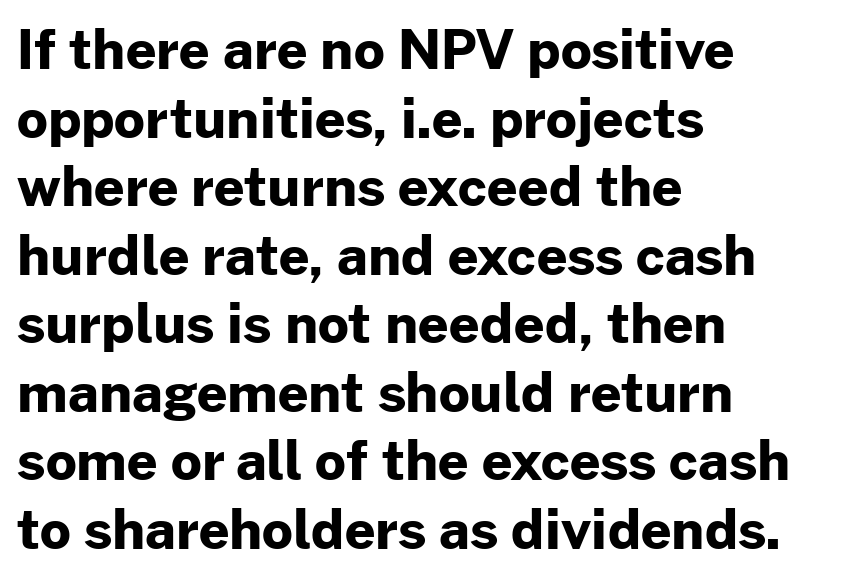
The image shows 54 px bold sans-serif type, upright; set left-aligned, normal line spacing (1.27x), normal letter spacing, not underlined; low stroke contrast and a medium x-height.
